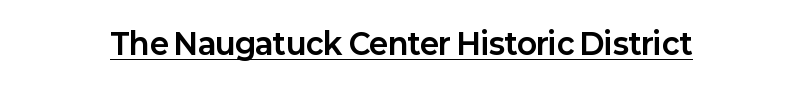
A roman cut, with each character standing at attention. Look at the tracking — it's just the regular setting, nothing added. Note the varied advance widths — an 'i' is clearly narrower than an 'm'. The characters look thick and weighty, a clear bold.
